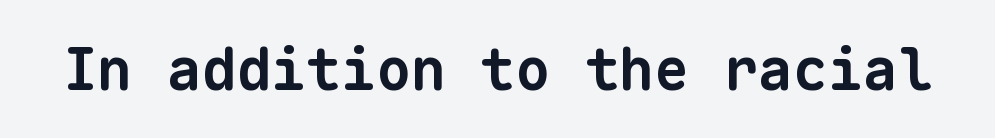
{"serif": "no", "bold": "yes", "weight": "bold", "width": "normal", "stroke_contrast": "low", "x_height": "medium", "monospaced": "yes", "underline": "no", "letter_spacing": "normal", "letter_spacing_em": 0.0, "glyph_px": 58}
